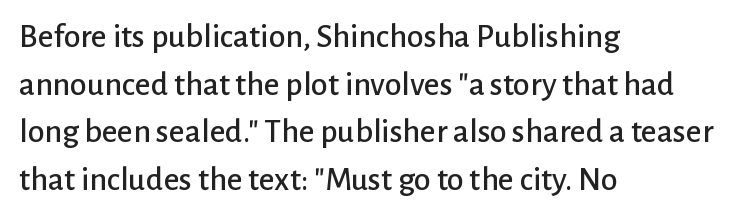
{"serif": "no", "italic": "no", "width": "normal", "stroke_contrast": "low", "x_height": "medium", "monospaced": "no", "underline": "no", "align": "left", "line_spacing": "normal", "line_spacing_ratio": 1.4, "letter_spacing": "normal", "letter_spacing_em": 0.0, "glyph_px": 34}
